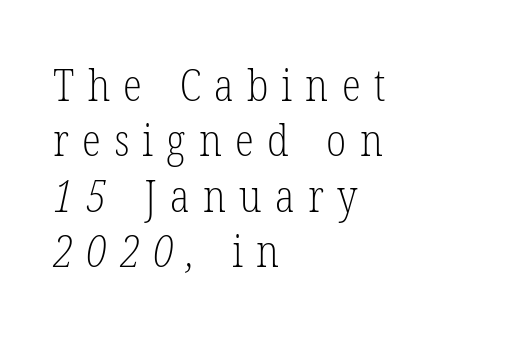
A clean baseline with only descenders dipping below it. The letters carry serifs — small finishing strokes at the ends of their stems. A typesetter would call this heavily tracked-out type. The rendering uses natural spacing where letterforms have individual widths.
